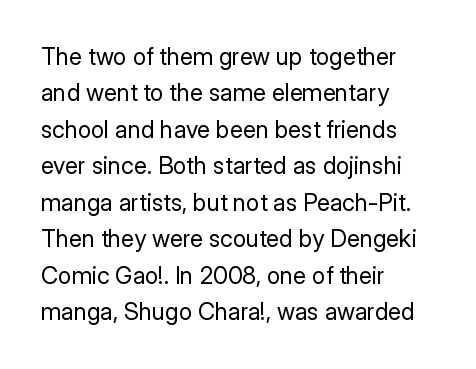
The image shows 24 px text type, upright; set left-aligned, normal line spacing (1.52x), normal letter spacing, not underlined.
